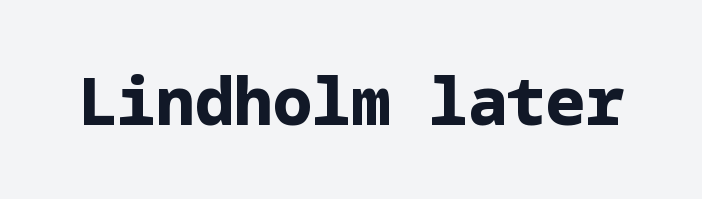
The type is set solid horizontally, with unmodified tracking. Only glyphs here, with clear space below each row. Posture: straight, roman, zero tilt. Note: no serifs on the glyphs. Does the weight exceed regular? Yes, all the way to bold.
